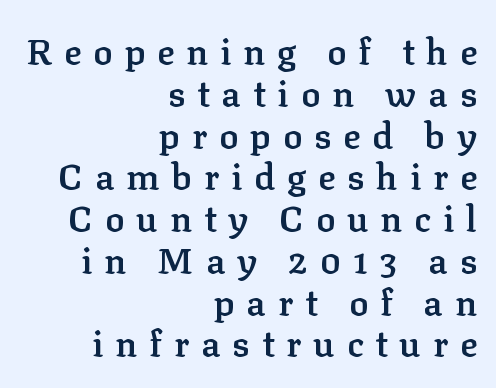
No word sits above an underline. The glyphs have the mass of a demibold cut, below bold. All the whitespace from short lines collects on the left. Do the characters align in a grid? No, the font is proportional. The face used here is rendered with a markedly widened letterfit.
